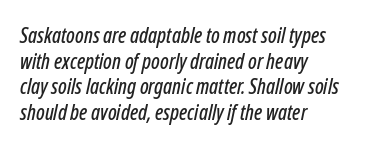
Q: Is the text italic (slanted)? A: Yes, it leans right by about 12 degrees.
Q: Is the text underlined? A: No.
Q: How is the paragraph aligned? A: Left-aligned.
Q: Is the spacing between letters normal or unusually wide? A: Normal.
